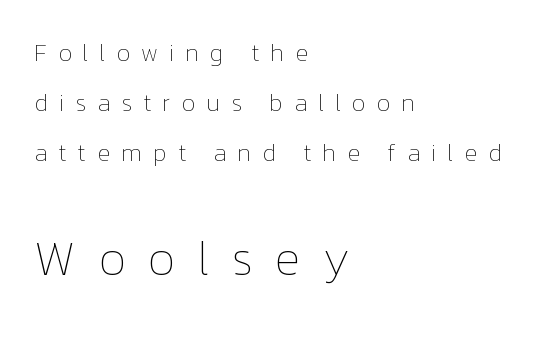
Q: Is the text bold? A: No.
Q: Is the text italic (slanted)? A: No, it is upright.
Q: Is the text underlined? A: No.
Q: How is the paragraph aligned? A: Left-aligned.
Q: Is the spacing between letters normal or unusually wide? A: Unusually wide.
Q: Is the spacing between lines tight, normal or loose? A: Loose.
Q: Which block of text is set in a larger size, the first (top) or the second (bottom)? A: The second (bottom) one.
Q: Width (condensed, normal, or wide)? A: Normal.
Q: Stroke contrast? A: Low.
Q: x-height? A: Medium.
Q: Monospaced? A: No.
